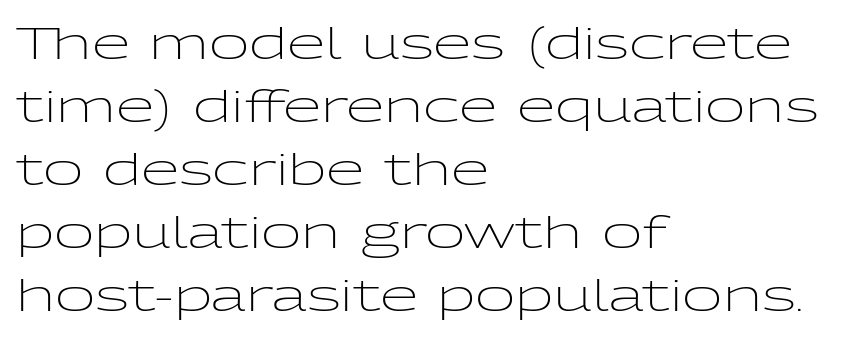
{"serif": "no", "italic": "no", "bold": "no", "weight": "light", "width": "wide", "stroke_contrast": "low", "x_height": "medium", "monospaced": "no", "underline": "no", "align": "left", "line_spacing": "normal", "line_spacing_ratio": 1.43, "letter_spacing": "normal", "letter_spacing_em": 0.0, "glyph_px": 44}
